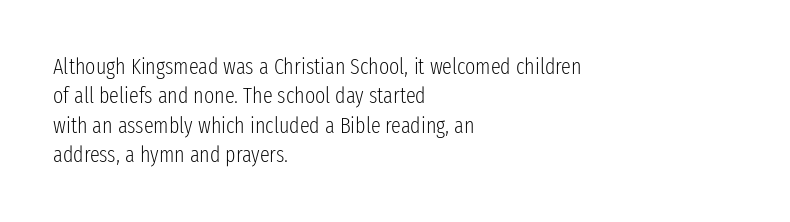
{"italic": "no", "bold": "no", "underline": "no", "align": "left", "line_spacing": "normal", "line_spacing_ratio": 1.34, "letter_spacing": "normal", "letter_spacing_em": 0.0, "glyph_px": 22}
